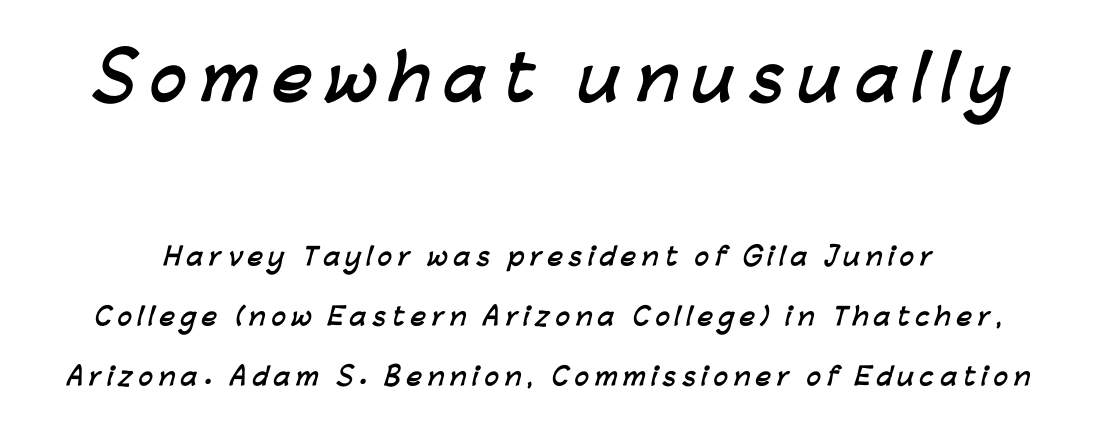
{"serif": "no", "bold": "yes", "weight": "semibold", "width": "normal", "stroke_contrast": "low", "x_height": "medium", "monospaced": "no", "underline": "no", "line_spacing": "loose", "line_spacing_ratio": 2.5, "letter_spacing": "wide", "letter_spacing_em": 0.23, "larger_block": "first", "size_ratio": 2.54, "glyph_px": 61}
